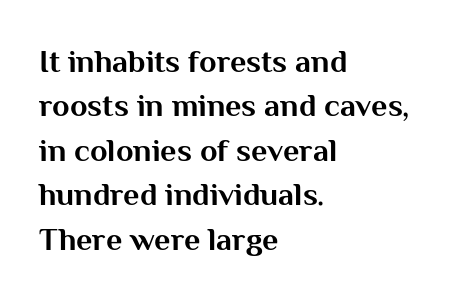
The image shows 32 px bold sans-serif type, upright; set left-aligned, normal line spacing (1.39x), normal letter spacing, not underlined; medium stroke contrast and a medium x-height.
